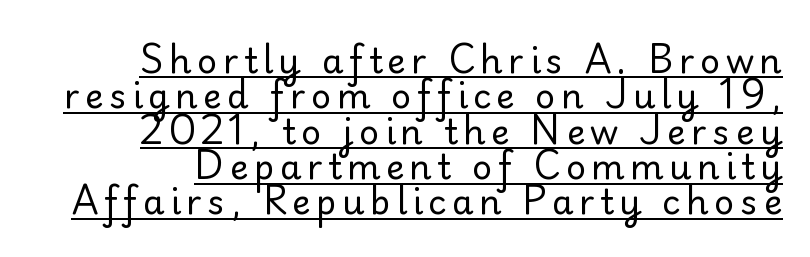
Somebody hit Ctrl+U on this one — the words are underlined. Unlike italic type, these characters show no tilt at all. Rows of type sit shoulder to shoulder in the vertical direction. Does the type have serifs? Yes, each stem ends in a small foot. The font sits on the lighter half of the weight spectrum, regular included. Is this a fixed-width face? No — the glyphs have proportional, varying widths.
